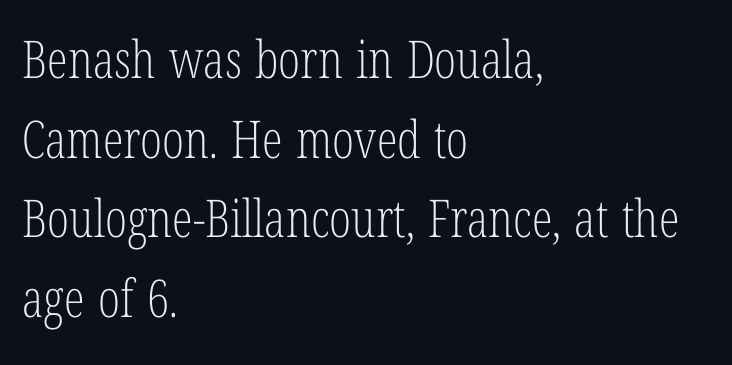
The rendering uses natural spacing where letterforms have individual widths. This block has exactly the height ordinary leading produces. Between one letter and the next there's only the usual sliver of space. The paragraph has a hard left edge and a soft right edge.
